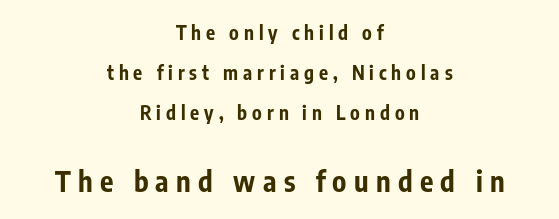
Q: Is the text bold? A: Yes.
Q: Is the text italic (slanted)? A: No, it is upright.
Q: Is the typeface a serif or a sans-serif typeface? A: Sans-serif.
Q: Is the text underlined? A: No.
Q: How is the paragraph aligned? A: Centered.
Q: Is the spacing between letters normal or unusually wide? A: Unusually wide.
Q: Is the spacing between lines tight, normal or loose? A: Loose.
Q: Which block of text is set in a larger size, the first (top) or the second (bottom)? A: The second (bottom) one.
Q: Width (condensed, normal, or wide)? A: Condensed.
Q: Stroke contrast? A: Low.
Q: x-height? A: Medium.
Q: Monospaced? A: No.
